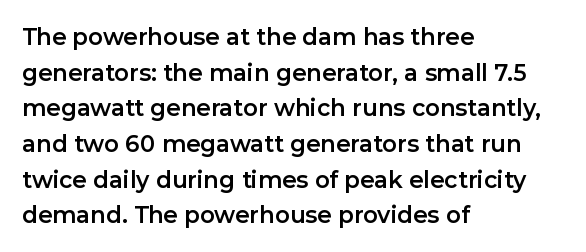
The image shows 23 px text type, upright; set left-aligned, normal line spacing (1.55x), normal letter spacing, not underlined.
